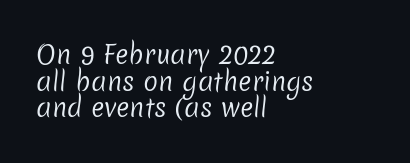
Q: Is the text bold? A: No.
Q: Is the text underlined? A: No.
Q: How is the paragraph aligned? A: Left-aligned.
Q: Is the spacing between letters normal or unusually wide? A: Normal.
Q: Is the spacing between lines tight, normal or loose? A: Tight.
